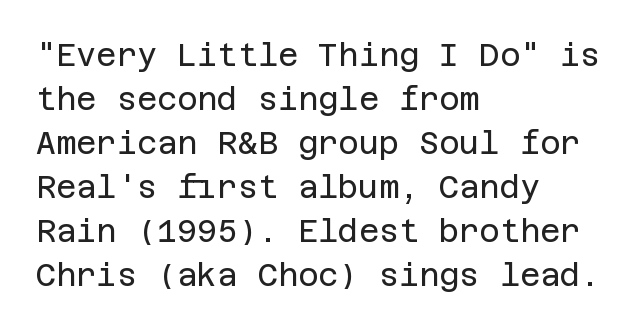
{"serif": "no", "italic": "no", "bold": "no", "weight": "regular", "width": "normal", "stroke_contrast": "low", "x_height": "large", "underline": "no", "align": "left", "line_spacing": "normal", "line_spacing_ratio": 1.42, "letter_spacing": "normal", "letter_spacing_em": 0.0, "glyph_px": 31}
